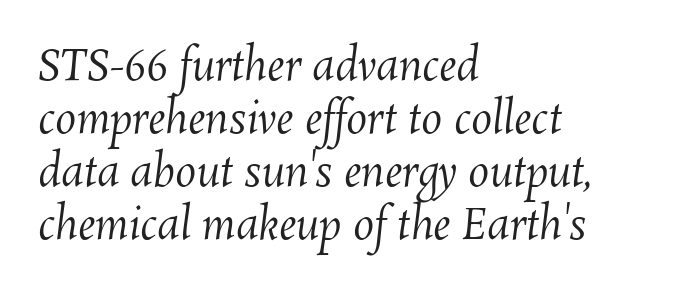
The image shows 42 px regular-weight type; set left-aligned, normal line spacing (1.26x), normal letter spacing, not underlined; medium stroke contrast and a medium x-height.
